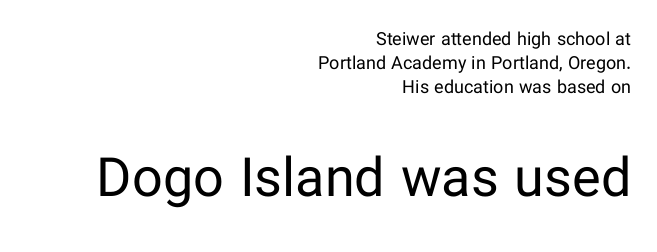
{"serif": "no", "italic": "no", "bold": "no", "weight": "regular", "width": "normal", "stroke_contrast": "low", "x_height": "medium", "monospaced": "no", "underline": "no", "align": "right", "line_spacing": "normal", "line_spacing_ratio": 1.32, "letter_spacing": "normal", "letter_spacing_em": 0.0, "larger_block": "second", "size_ratio": 3.0, "glyph_px": 54}
